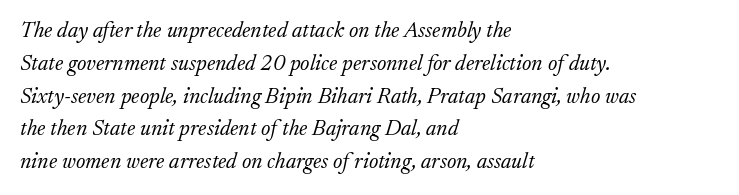
{"italic": "yes", "lean": "right", "slant_degrees": 17, "bold": "no", "underline": "no", "align": "left", "line_spacing": "normal", "line_spacing_ratio": 1.49, "letter_spacing": "normal", "letter_spacing_em": 0.0, "glyph_px": 22}
